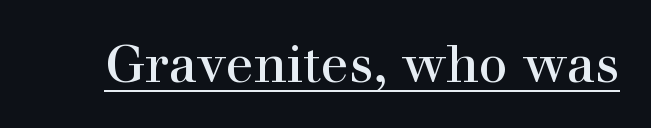
Q: Is the text bold? A: No.
Q: Is the text italic (slanted)? A: No, it is upright.
Q: Is the typeface a serif or a sans-serif typeface? A: Serif.
Q: Is the text underlined? A: Yes.
Q: Is the spacing between letters normal or unusually wide? A: Normal.
Q: Width (condensed, normal, or wide)? A: Normal.
Q: Stroke contrast? A: High.
Q: x-height? A: Medium.
Q: Monospaced? A: No.
